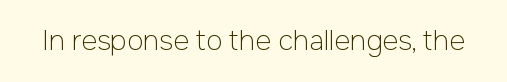
{"italic": "no", "bold": "no", "underline": "no", "letter_spacing": "normal", "letter_spacing_em": 0.0, "glyph_px": 27}
